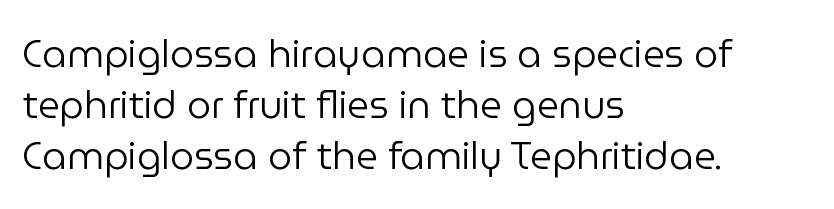
{"serif": "no", "italic": "no", "bold": "no", "weight": "regular", "width": "normal", "stroke_contrast": "low", "x_height": "medium", "monospaced": "no", "underline": "no", "align": "left", "line_spacing": "normal", "line_spacing_ratio": 1.34, "letter_spacing": "normal", "letter_spacing_em": 0.0, "glyph_px": 38}
